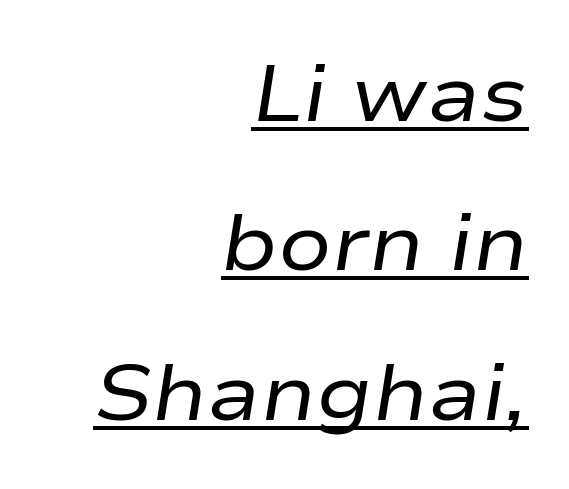
{"italic": "yes", "lean": "right", "slant_degrees": 9, "bold": "no", "weight": "regular", "width": "wide", "stroke_contrast": "low", "x_height": "medium", "monospaced": "no", "underline": "yes", "align": "right", "line_spacing_ratio": 1.89, "letter_spacing": "normal", "letter_spacing_em": 0.0, "glyph_px": 79}
